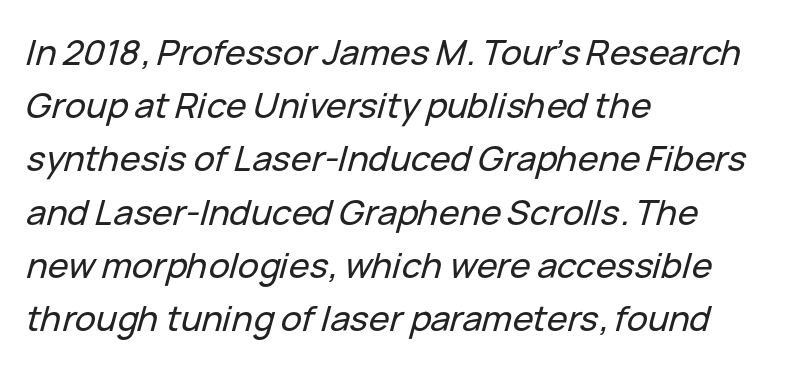
{"italic": "yes", "lean": "right", "slant_degrees": 15, "width": "normal", "stroke_contrast": "low", "x_height": "medium", "monospaced": "no", "underline": "no", "align": "left", "line_spacing": "normal", "line_spacing_ratio": 1.52, "letter_spacing": "normal", "letter_spacing_em": 0.0, "glyph_px": 35}
